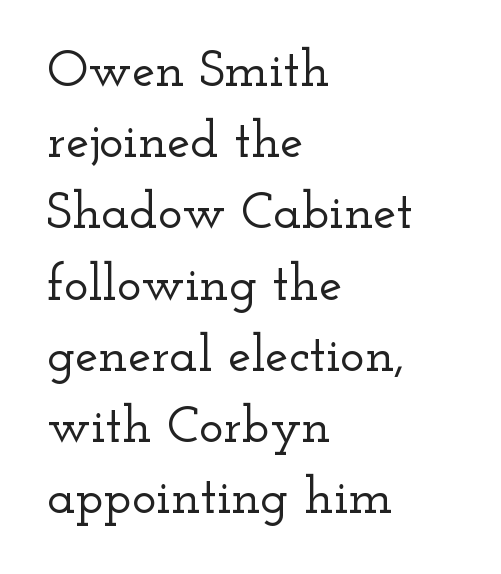
No italicization has been applied; the sample stays upright. Classification — serif. Underlining? Definitely not there. This sample has the flowing, uneven cadence of proportional lettering.
